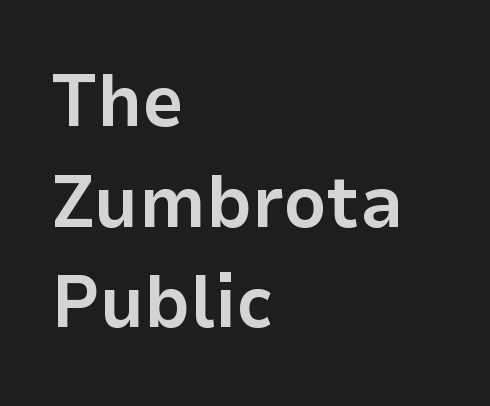
Q: Is the text bold? A: Yes.
Q: Is the text italic (slanted)? A: No, it is upright.
Q: Is the typeface a serif or a sans-serif typeface? A: Sans-serif.
Q: Is the text underlined? A: No.
Q: How is the paragraph aligned? A: Left-aligned.
Q: Is the spacing between letters normal or unusually wide? A: Normal.
Q: Is the spacing between lines tight, normal or loose? A: Normal.
Q: Width (condensed, normal, or wide)? A: Normal.
Q: Stroke contrast? A: Low.
Q: x-height? A: Medium.
Q: Monospaced? A: No.
